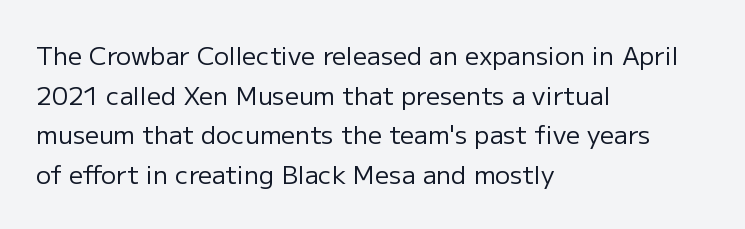
Q: Is the text bold? A: No.
Q: Is the text italic (slanted)? A: No, it is upright.
Q: Is the text underlined? A: No.
Q: How is the paragraph aligned? A: Left-aligned.
Q: Is the spacing between letters normal or unusually wide? A: Normal.
Q: Is the spacing between lines tight, normal or loose? A: Normal.
